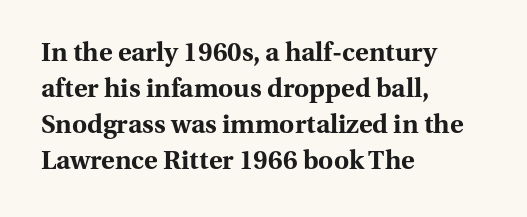
Weight: bold. Inter-character spacing is left at the font's built-in metrics. Check the space under the baseline: it is left empty. These lines sit exactly where default settings would place them. Compared with a centered layout, this one pins lines to the left instead.
